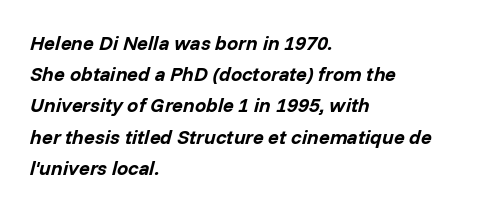
The image shows 20 px bold type, italic (leaning right); set left-aligned, normal line spacing (1.56x), normal letter spacing, not underlined.
